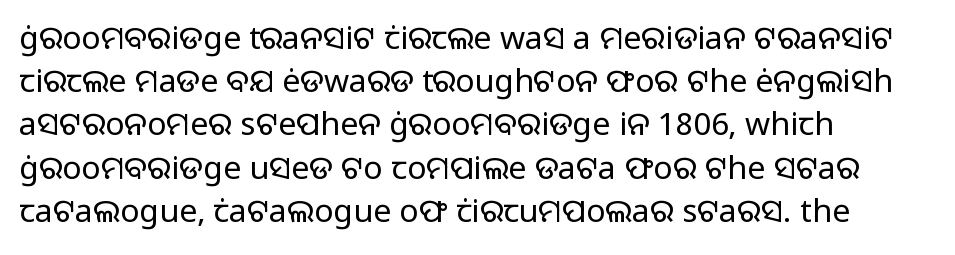
Q: Is the text bold? A: No.
Q: Is the text italic (slanted)? A: No, it is upright.
Q: Is the typeface a serif or a sans-serif typeface? A: Sans-serif.
Q: Is the text underlined? A: No.
Q: How is the paragraph aligned? A: Left-aligned.
Q: Is the spacing between letters normal or unusually wide? A: Normal.
Q: Is the spacing between lines tight, normal or loose? A: Normal.
Q: Width (condensed, normal, or wide)? A: Normal.
Q: Stroke contrast? A: Low.
Q: x-height? A: Medium.
Q: Monospaced? A: No.
